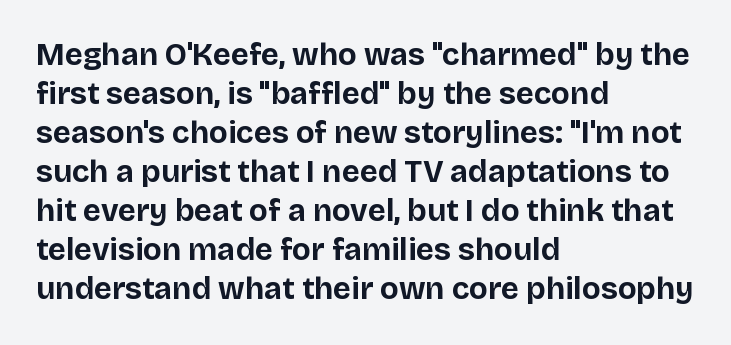
The image shows 31 px bold sans-serif type, upright; set left-aligned, normal line spacing (1.26x), normal letter spacing, not underlined; low stroke contrast and a large x-height.
